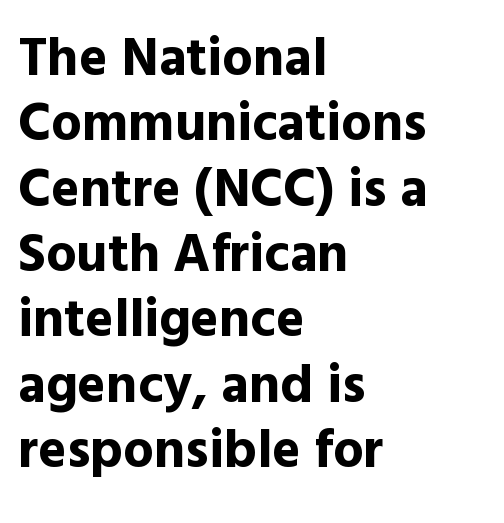
Note the varied advance widths — an 'i' is clearly narrower than an 'm'. Quick note: underline off. Caption: bold face, heavy strokes. Ordinary non-slanted type is in use.
